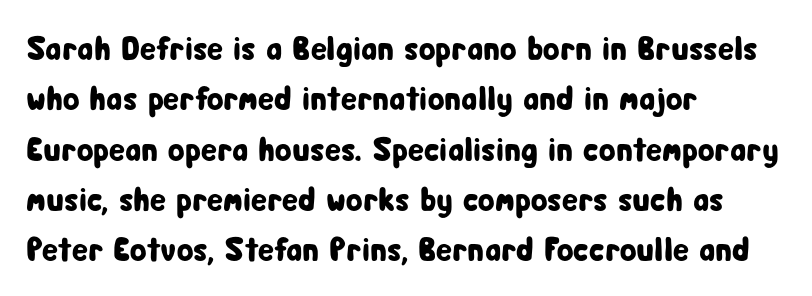
Q: Is the text italic (slanted)? A: No, it is upright.
Q: Is the typeface a serif or a sans-serif typeface? A: Sans-serif.
Q: Is the text underlined? A: No.
Q: How is the paragraph aligned? A: Left-aligned.
Q: Is the spacing between letters normal or unusually wide? A: Normal.
Q: Is the spacing between lines tight, normal or loose? A: Normal.
Q: Width (condensed, normal, or wide)? A: Condensed.
Q: Stroke contrast? A: Low.
Q: x-height? A: Medium.
Q: Monospaced? A: No.
